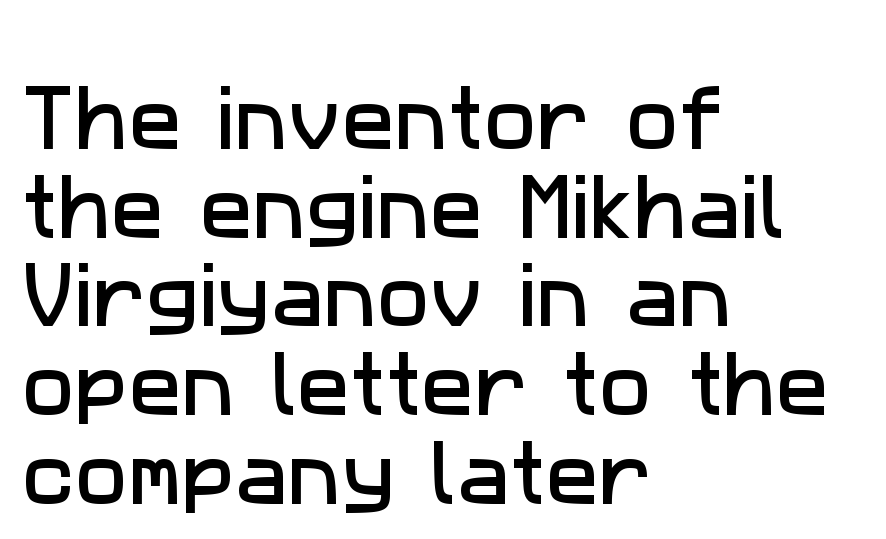
Q: Is the typeface a serif or a sans-serif typeface? A: Sans-serif.
Q: Is the text underlined? A: No.
Q: How is the paragraph aligned? A: Left-aligned.
Q: Is the spacing between letters normal or unusually wide? A: Normal.
Q: Is the spacing between lines tight, normal or loose? A: Normal.
Q: Width (condensed, normal, or wide)? A: Normal.
Q: Stroke contrast? A: Low.
Q: x-height? A: Medium.
Q: Monospaced? A: No.
